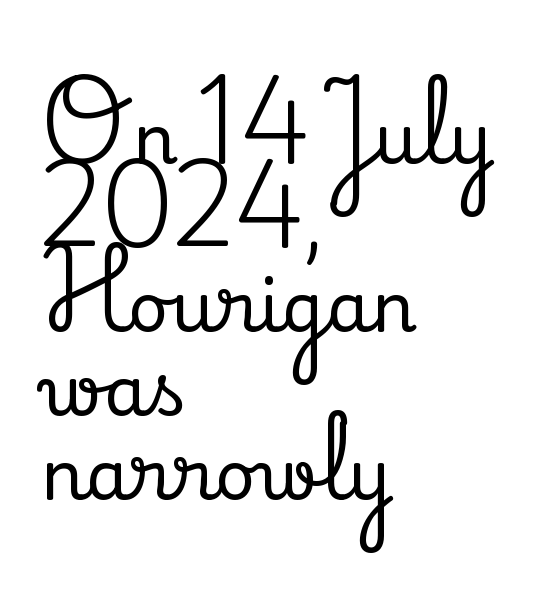
Q: Is the text italic (slanted)? A: No, it is upright.
Q: Is the typeface a serif or a sans-serif typeface? A: Serif.
Q: Is the text underlined? A: No.
Q: How is the paragraph aligned? A: Left-aligned.
Q: Is the spacing between letters normal or unusually wide? A: Normal.
Q: Width (condensed, normal, or wide)? A: Normal.
Q: Stroke contrast? A: Medium.
Q: x-height? A: Small.
Q: Monospaced? A: No.
